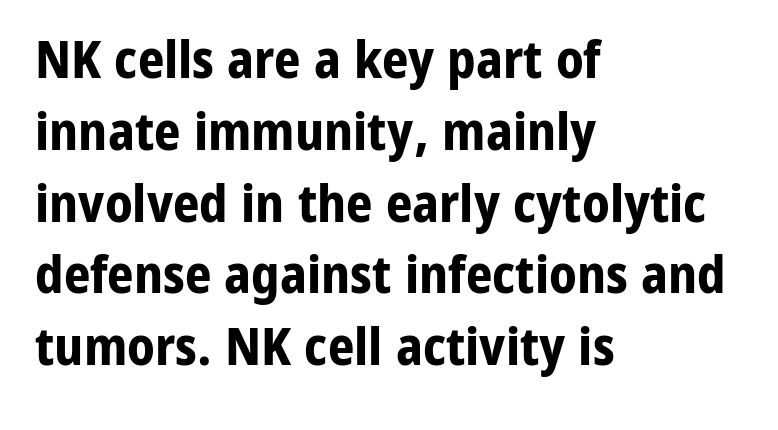
Q: Is the text bold? A: Yes.
Q: Is the text italic (slanted)? A: No, it is upright.
Q: Is the typeface a serif or a sans-serif typeface? A: Sans-serif.
Q: Is the text underlined? A: No.
Q: How is the paragraph aligned? A: Left-aligned.
Q: Is the spacing between letters normal or unusually wide? A: Normal.
Q: Is the spacing between lines tight, normal or loose? A: Normal.
Q: Width (condensed, normal, or wide)? A: Normal.
Q: Stroke contrast? A: Low.
Q: x-height? A: Medium.
Q: Monospaced? A: No.
